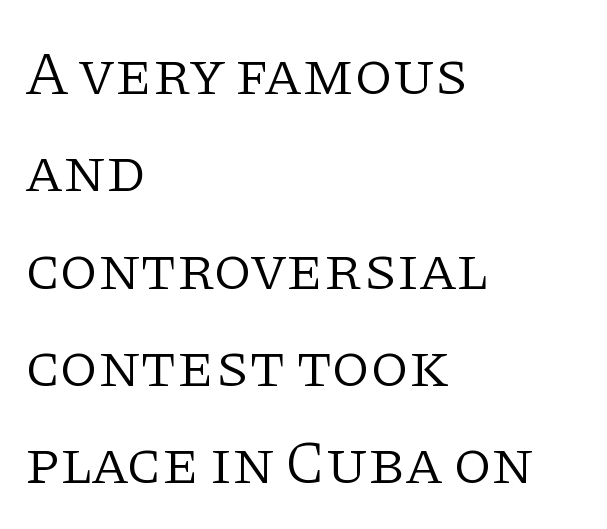
The image shows 62 px light serif type, upright; set left-aligned, normal line spacing (1.57x), normal letter spacing, not underlined; low stroke contrast and a large x-height.
